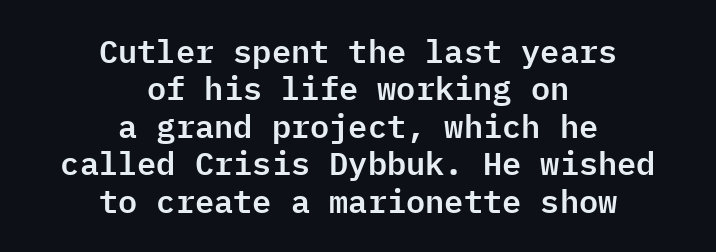
{"serif": "no", "italic": "no", "width": "normal", "stroke_contrast": "low", "x_height": "medium", "monospaced": "yes", "underline": "no", "align": "center", "line_spacing_ratio": 1.17, "letter_spacing": "normal", "letter_spacing_em": 0.0, "glyph_px": 32}
